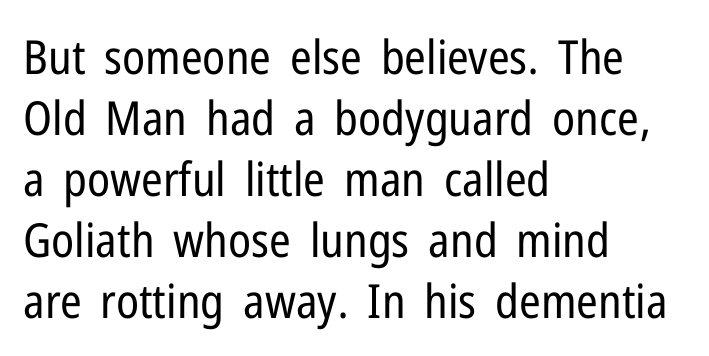
{"serif": "no", "italic": "no", "bold": "no", "weight": "regular", "width": "condensed", "stroke_contrast": "low", "x_height": "medium", "monospaced": "no", "underline": "no", "align": "left", "line_spacing": "normal", "line_spacing_ratio": 1.3, "letter_spacing": "normal", "letter_spacing_em": 0.0, "glyph_px": 47}
